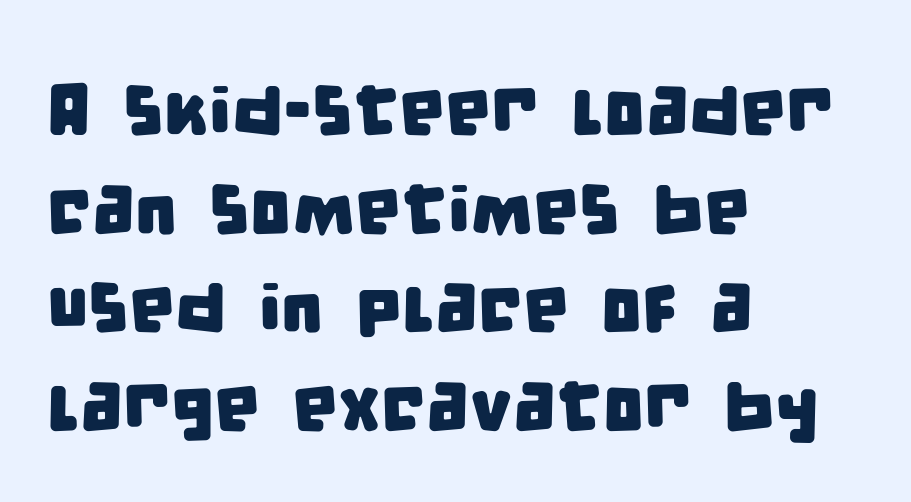
Baseline-to-baseline distance is the conventional proportion of letter height. Honestly, there is no underline to notice here at all. Is this a sans? Yes — the strokes have no serifs. The rendering keeps characters at their native spacing. The face used here is proportionally spaced, like ordinary book or web type.
